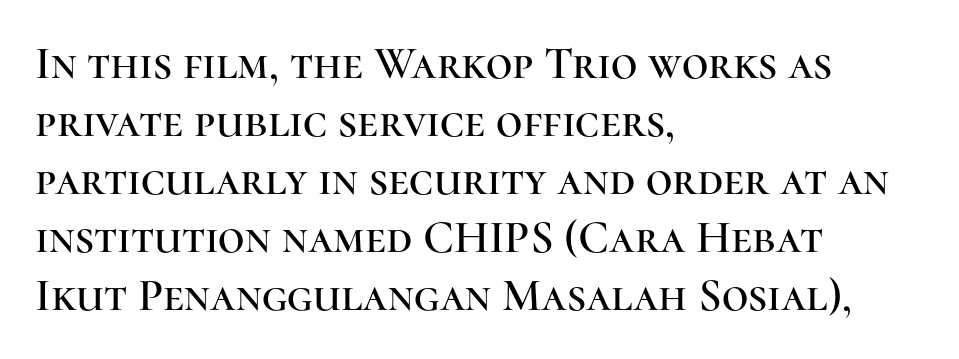
{"serif": "yes", "italic": "no", "width": "normal", "stroke_contrast": "high", "x_height": "medium", "monospaced": "no", "underline": "no", "align": "left", "line_spacing": "normal", "line_spacing_ratio": 1.26, "letter_spacing": "normal", "letter_spacing_em": 0.0, "glyph_px": 46}
